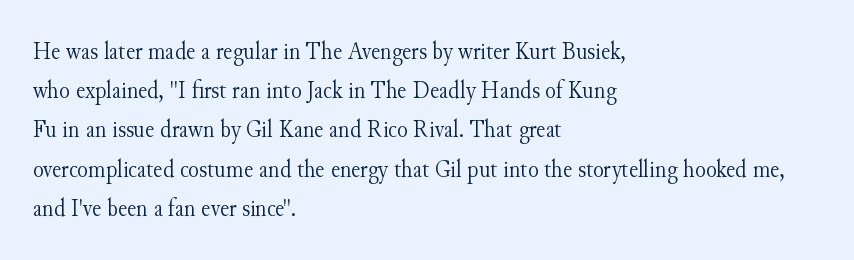
{"italic": "no", "bold": "no", "underline": "no", "align": "left", "line_spacing": "normal", "line_spacing_ratio": 1.57, "letter_spacing": "normal", "letter_spacing_em": 0.0, "glyph_px": 25}
